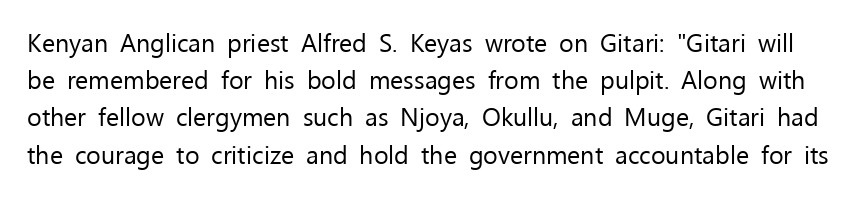
The line-height multiplier appears to be the usual default. Stroke thickness stays within the range of a standard reading face or lighter. If you drew a line through each stem, it would be perfectly vertical. The zone under the glyphs is completely vacant.
